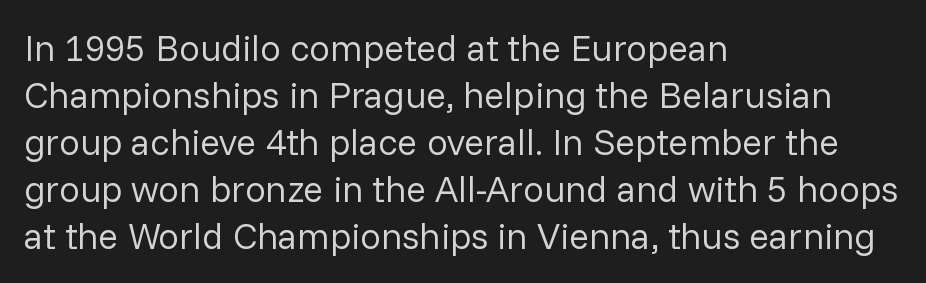
The image shows 37 px regular-weight sans-serif type, upright; set left-aligned, normal line spacing (1.27x), normal letter spacing, not underlined; low stroke contrast and a medium x-height.
